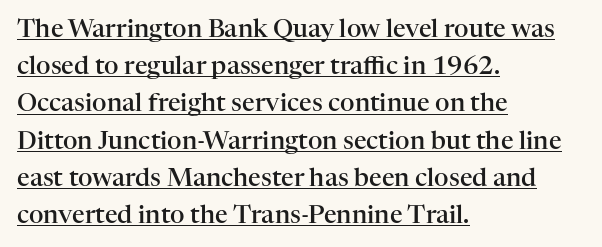
Q: Is the text bold? A: Semi-bold.
Q: Is the text italic (slanted)? A: No, it is upright.
Q: Is the text underlined? A: Yes.
Q: How is the paragraph aligned? A: Left-aligned.
Q: Is the spacing between letters normal or unusually wide? A: Normal.
Q: Is the spacing between lines tight, normal or loose? A: Normal.
